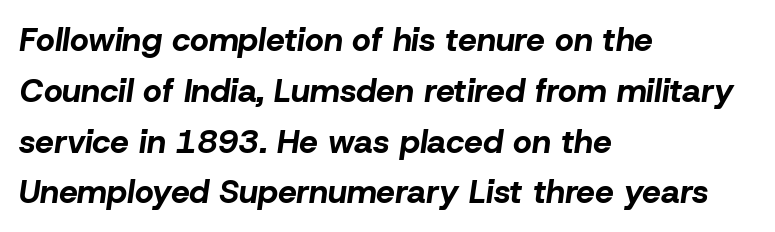
Is the block centered? No — it sits flush against the left margin. Is there much room between lines? A standard amount, neither cramped nor airy. Each row of text sits above clean, open space. Posture: slanted.
